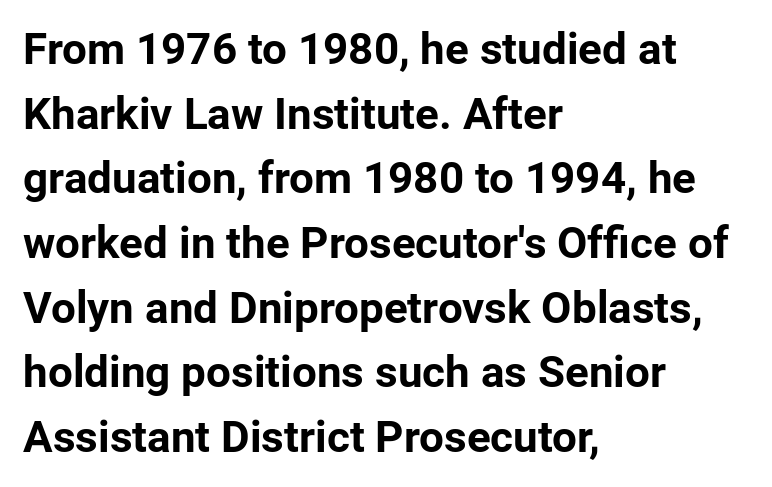
Spacing verdict: proportional, widths tailored to each character. Baseline-to-baseline distance is the conventional proportion of letter height. Is this a sans? Yes — the strokes have no serifs. A clean baseline with only descenders dipping below it. Layout note: lines flush left. The characters look thick and weighty, a clear bold.
